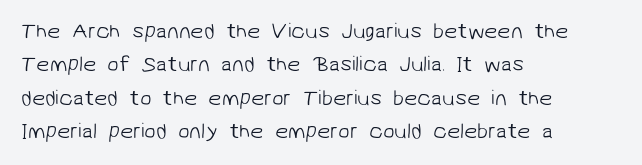
Q: Is the text bold? A: No.
Q: Is the text underlined? A: No.
Q: How is the paragraph aligned? A: Left-aligned.
Q: Is the spacing between letters normal or unusually wide? A: Normal.
Q: Is the spacing between lines tight, normal or loose? A: Normal.
